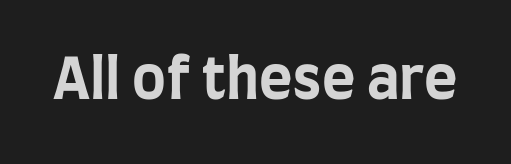
Q: Is the text bold? A: Yes.
Q: Is the text italic (slanted)? A: No, it is upright.
Q: Is the typeface a serif or a sans-serif typeface? A: Sans-serif.
Q: Is the text underlined? A: No.
Q: Is the spacing between letters normal or unusually wide? A: Normal.
Q: Width (condensed, normal, or wide)? A: Condensed.
Q: Stroke contrast? A: Low.
Q: x-height? A: Large.
Q: Monospaced? A: No.
